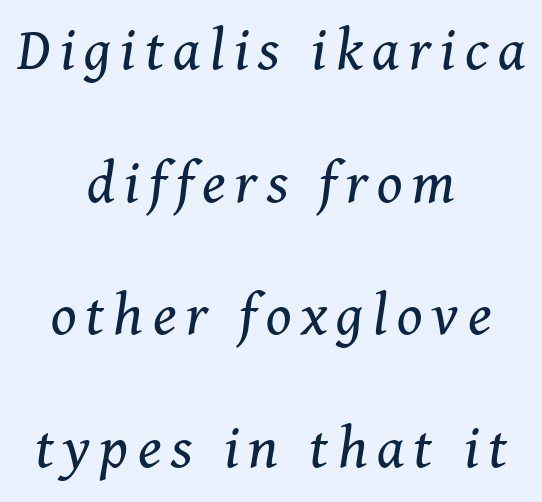
Q: Is the text bold? A: No.
Q: Is the text italic (slanted)? A: Yes, it leans right by about 8 degrees.
Q: Is the typeface a serif or a sans-serif typeface? A: Serif.
Q: Is the text underlined? A: No.
Q: How is the paragraph aligned? A: Centered.
Q: Is the spacing between lines tight, normal or loose? A: Loose.
Q: Width (condensed, normal, or wide)? A: Normal.
Q: Stroke contrast? A: Medium.
Q: x-height? A: Medium.
Q: Monospaced? A: No.
